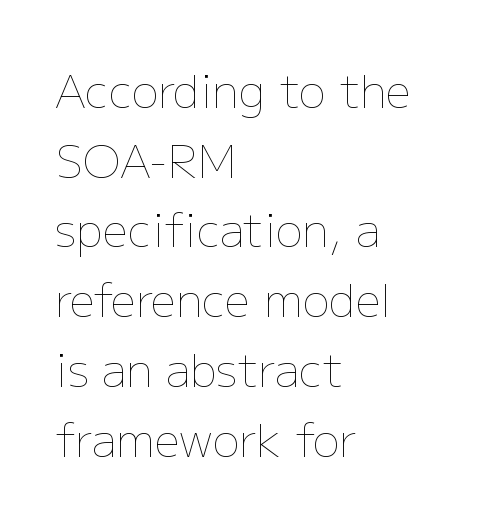
{"italic": "no", "bold": "no", "weight": "thin", "width": "normal", "stroke_contrast": "low", "x_height": "medium", "monospaced": "no", "underline": "no", "align": "left", "line_spacing": "normal", "line_spacing_ratio": 1.55, "letter_spacing": "normal", "letter_spacing_em": 0.0, "glyph_px": 45}
